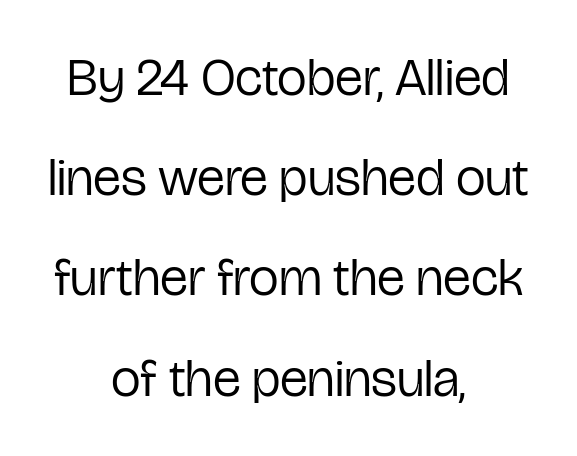
Q: Is the text bold? A: No.
Q: Is the text italic (slanted)? A: No, it is upright.
Q: Is the typeface a serif or a sans-serif typeface? A: Sans-serif.
Q: Is the text underlined? A: No.
Q: How is the paragraph aligned? A: Centered.
Q: Is the spacing between letters normal or unusually wide? A: Normal.
Q: Width (condensed, normal, or wide)? A: Condensed.
Q: Stroke contrast? A: Low.
Q: x-height? A: Medium.
Q: Monospaced? A: No.
